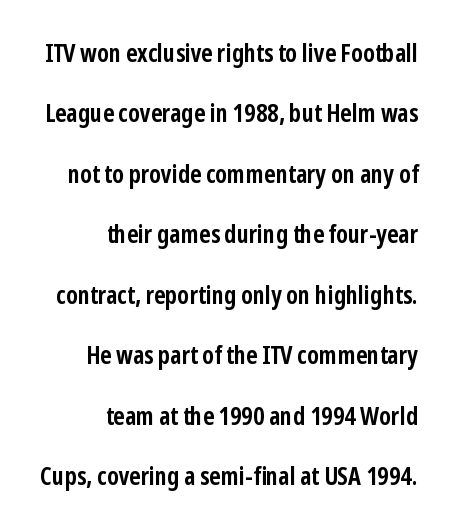
These lines stand farther apart than default settings would place them. A dark, heavy texture on the line: the type is bold. These lines were composed using upright roman letters. The passage shown is not underscored anywhere.
